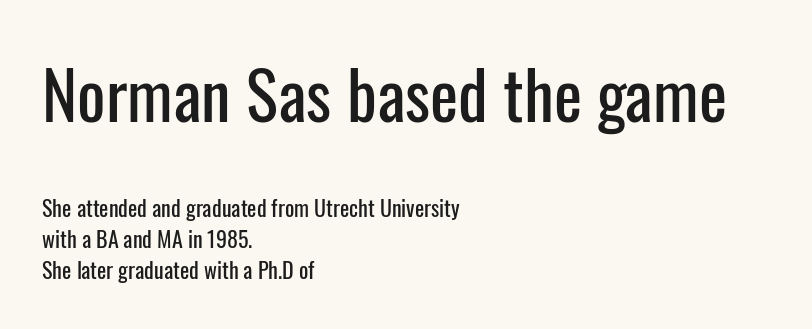
{"serif": "no", "italic": "no", "width": "condensed", "stroke_contrast": "low", "x_height": "medium", "monospaced": "no", "underline": "no", "align": "left", "line_spacing": "normal", "line_spacing_ratio": 1.41, "letter_spacing": "normal", "letter_spacing_em": 0.0, "larger_block": "first", "size_ratio": 3.05, "glyph_px": 67}
